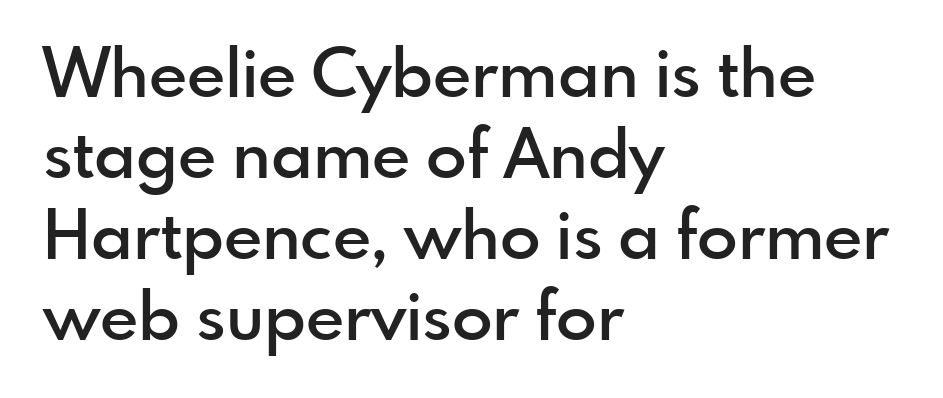
Q: Is the text bold? A: Semi-bold.
Q: Is the text italic (slanted)? A: No, it is upright.
Q: Is the typeface a serif or a sans-serif typeface? A: Sans-serif.
Q: Is the text underlined? A: No.
Q: How is the paragraph aligned? A: Left-aligned.
Q: Is the spacing between letters normal or unusually wide? A: Normal.
Q: Width (condensed, normal, or wide)? A: Normal.
Q: x-height? A: Small.
Q: Monospaced? A: No.
